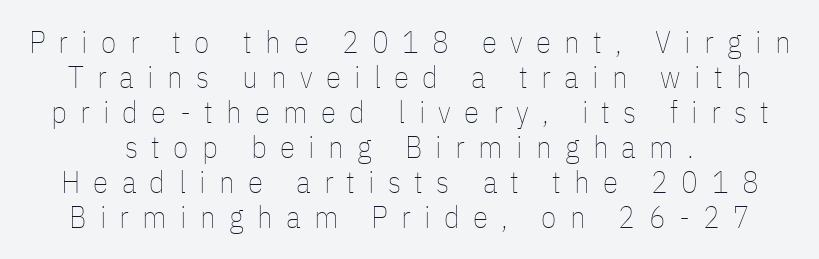
No letter is thick-stroked: the sample isn't bold. The tracking reads as deliberately expanded to a designer's eye. Each letter keeps its own natural width here, so spacing adapts to shape. Italic: no, the glyphs are upright roman. Has an underline been added? It has not. Reading down the column, the eye jumps only a short way to each next line.
